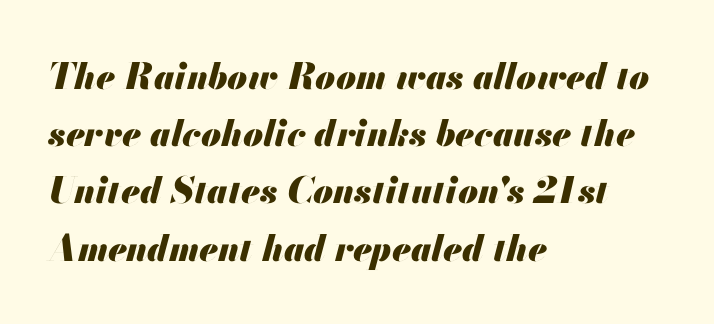
Characters follow at the spacing the type designer built in. On the weight axis this lands at bold, roughly 700. Glance below the letters and you will spot only blank space. Leftover space on each line is placed entirely after the last word.
